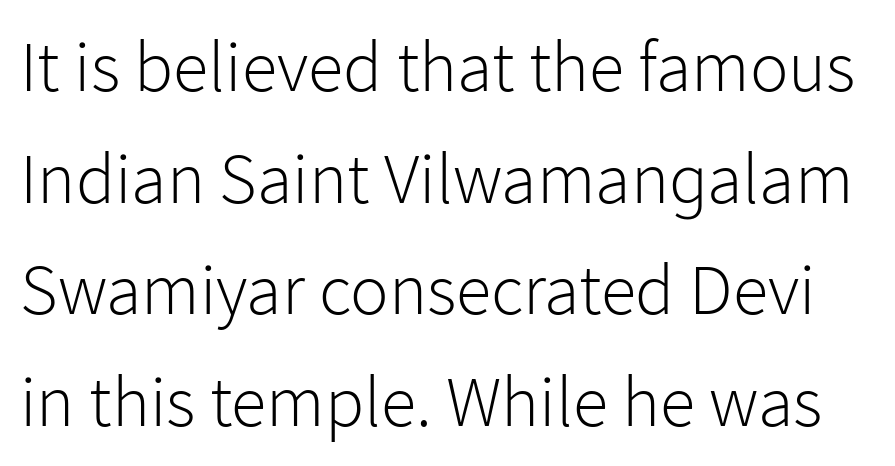
Q: Is the text bold? A: No.
Q: Is the text italic (slanted)? A: No, it is upright.
Q: Is the typeface a serif or a sans-serif typeface? A: Sans-serif.
Q: Is the text underlined? A: No.
Q: Is the spacing between letters normal or unusually wide? A: Normal.
Q: Is the spacing between lines tight, normal or loose? A: Normal.
Q: Width (condensed, normal, or wide)? A: Normal.
Q: Stroke contrast? A: Low.
Q: x-height? A: Medium.
Q: Monospaced? A: No.
